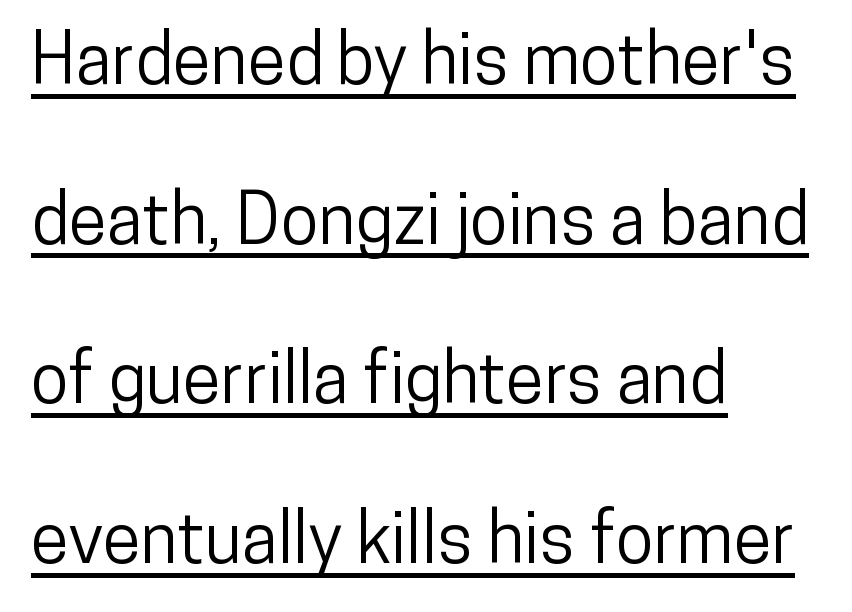
The rendering uses natural spacing where letterforms have individual widths. The lettering is marked with a stroke running underneath it. Observe the absence of serifs on each vertical stroke in this sample. The lines are quadded left. The axis of the letterforms is exactly vertical. Leading is clearly above the norm, producing a sparse column.
